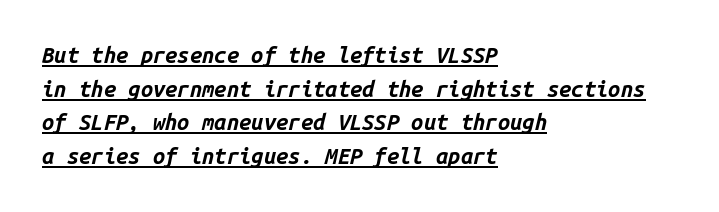
The image shows 22 px bold type, italic (leaning right); set left-aligned, normal line spacing (1.53x), normal letter spacing, underlined.
